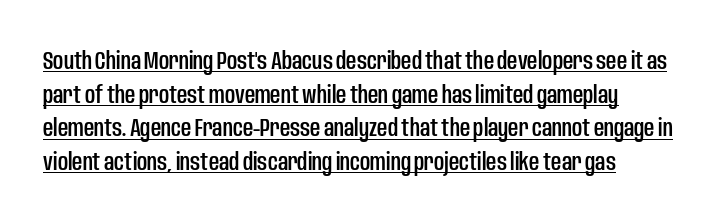
Q: Is the text italic (slanted)? A: No, it is upright.
Q: Is the text underlined? A: Yes.
Q: How is the paragraph aligned? A: Left-aligned.
Q: Is the spacing between letters normal or unusually wide? A: Normal.
Q: Is the spacing between lines tight, normal or loose? A: Normal.
